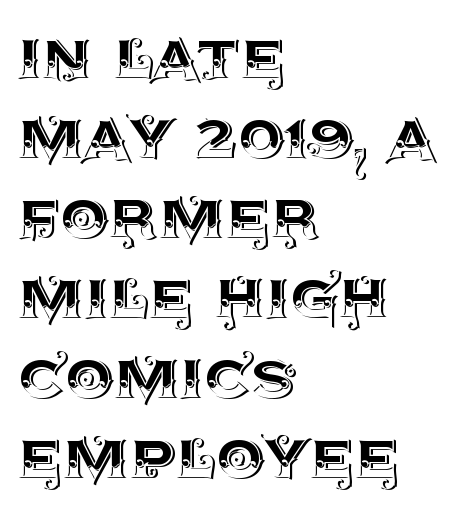
The image shows 77 px text type, upright; set left-aligned, tight line spacing (1.04x), normal letter spacing, not underlined; a large x-height.
